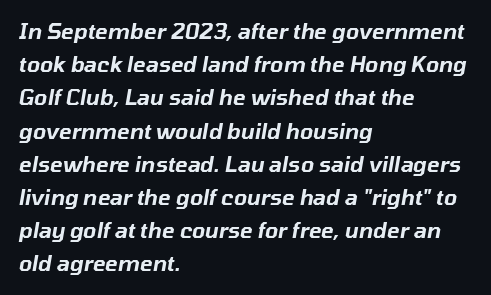
There's an unmistakable incline to the writing here. The strip under each line holds only bare page. One glance says typical: line gaps are just what's usual. Nothing unusual about the tracking: characters are spaced as the font intends. A classic flush-left, rag-right setting is used for this passage.
